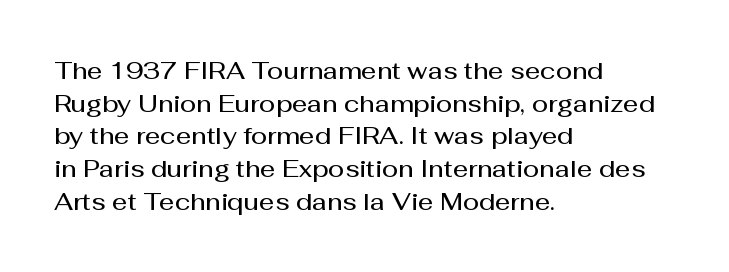
{"italic": "no", "bold": "semi", "underline": "no", "align": "left", "line_spacing": "normal", "line_spacing_ratio": 1.36, "letter_spacing": "normal", "letter_spacing_em": 0.0, "glyph_px": 24}
